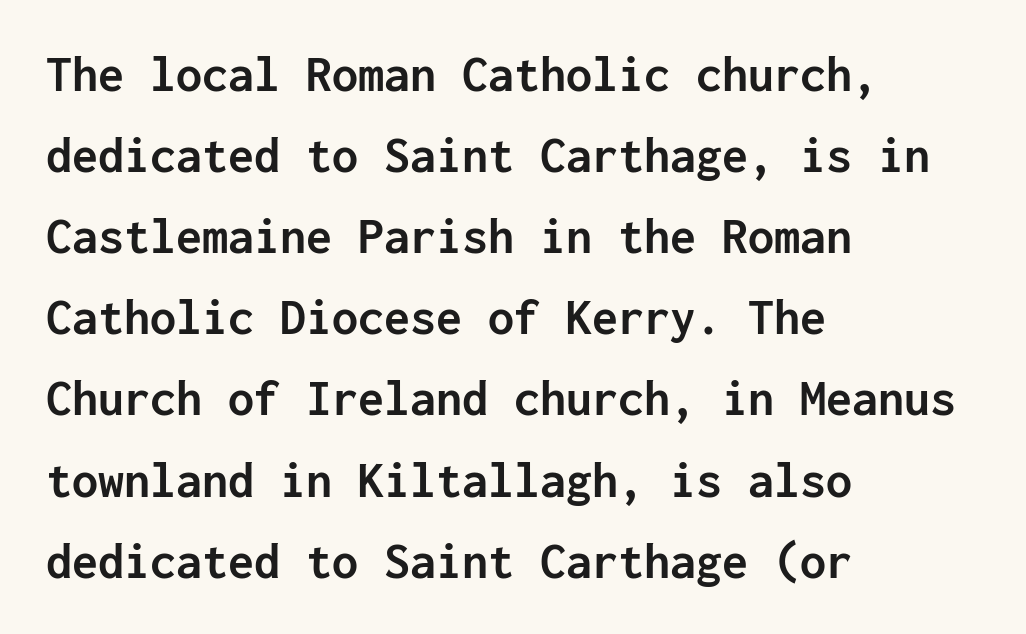
Q: Is the text bold? A: Yes.
Q: Is the text italic (slanted)? A: No, it is upright.
Q: Is the typeface a serif or a sans-serif typeface? A: Sans-serif.
Q: Is the text underlined? A: No.
Q: How is the paragraph aligned? A: Left-aligned.
Q: Is the spacing between letters normal or unusually wide? A: Normal.
Q: Is the spacing between lines tight, normal or loose? A: Normal.
Q: Width (condensed, normal, or wide)? A: Normal.
Q: Stroke contrast? A: Low.
Q: x-height? A: Medium.
Q: Monospaced? A: Yes.
